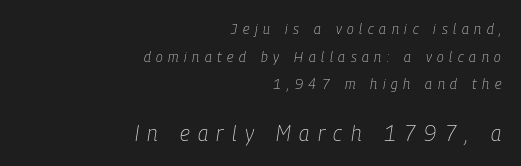
Q: Is the text bold? A: No.
Q: Is the text italic (slanted)? A: Yes, it leans right by about 9 degrees.
Q: Is the text underlined? A: No.
Q: How is the paragraph aligned? A: Right-aligned.
Q: Is the spacing between letters normal or unusually wide? A: Unusually wide.
Q: Is the spacing between lines tight, normal or loose? A: Loose.
Q: Which block of text is set in a larger size, the first (top) or the second (bottom)? A: The second (bottom) one.
